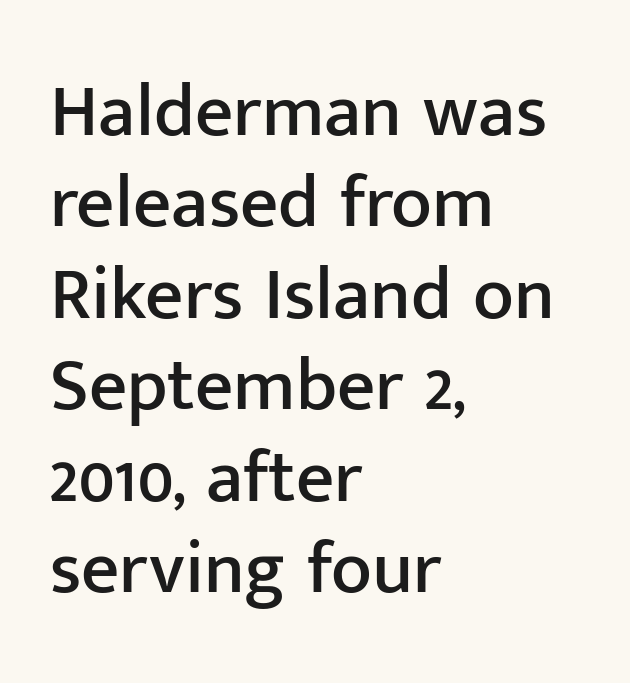
{"serif": "no", "italic": "no", "width": "normal", "stroke_contrast": "low", "x_height": "medium", "monospaced": "no", "underline": "no", "align": "left", "line_spacing_ratio": 1.22, "letter_spacing": "normal", "letter_spacing_em": 0.0, "glyph_px": 75}
